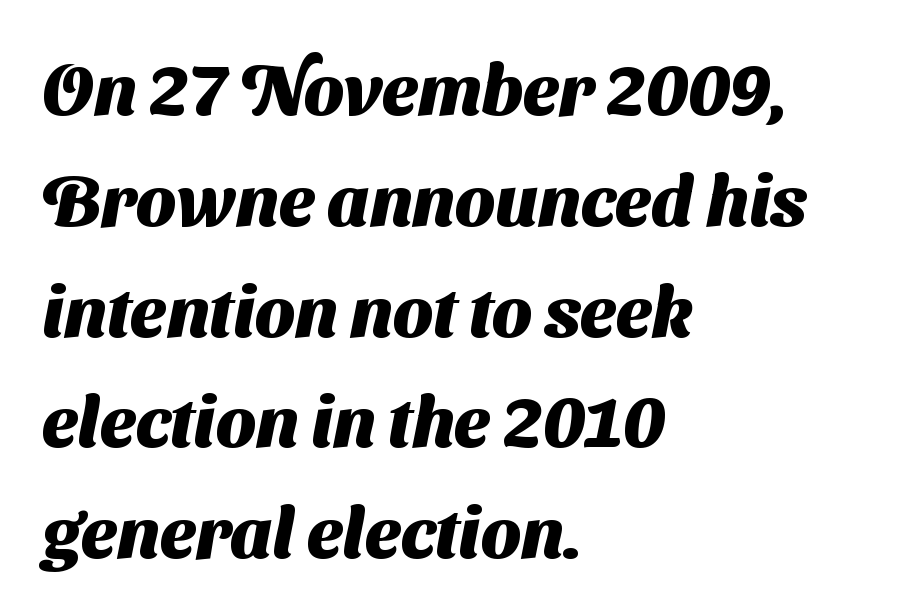
Looks like regular typesetting: each glyph gets only the width it needs. These lines sit exactly where default settings would place them. Visually the block forms a straight wall on the left and a jagged coastline on the right. Beneath every word, the page is bare.
